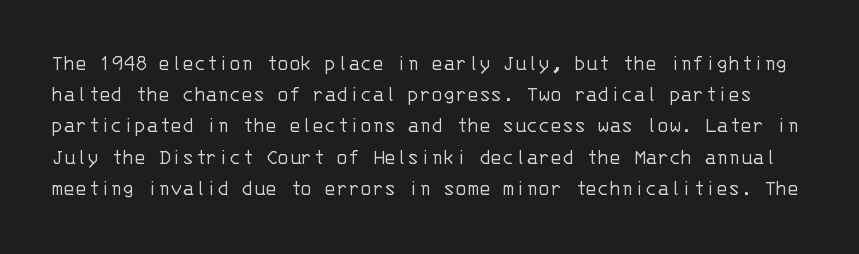
Q: Is the text bold? A: No.
Q: Is the text italic (slanted)? A: No, it is upright.
Q: Is the text underlined? A: No.
Q: Is the spacing between letters normal or unusually wide? A: Normal.
Q: Is the spacing between lines tight, normal or loose? A: Normal.
